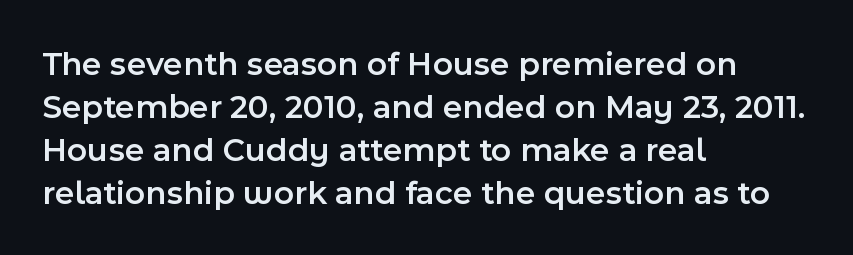
Q: Is the text bold? A: Semi-bold.
Q: Is the text italic (slanted)? A: No, it is upright.
Q: Is the typeface a serif or a sans-serif typeface? A: Sans-serif.
Q: Is the text underlined? A: No.
Q: How is the paragraph aligned? A: Left-aligned.
Q: Is the spacing between letters normal or unusually wide? A: Normal.
Q: Is the spacing between lines tight, normal or loose? A: Normal.
Q: Width (condensed, normal, or wide)? A: Normal.
Q: x-height? A: Medium.
Q: Monospaced? A: No.
